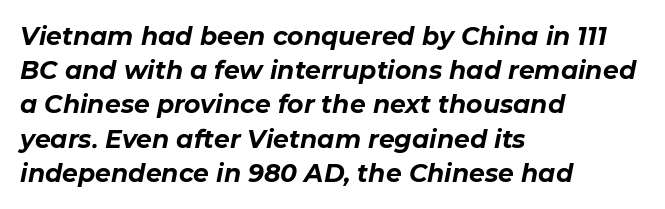
Check the space under the baseline: it is left empty. Strong, thick strokes mark this as bold type. The typesetter chose a ragged-right arrangement here. Characters follow at the spacing the type designer built in.
